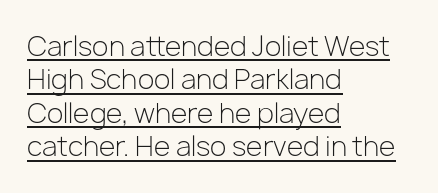
Stem width sits at or under what a default text font uses. Underlined type. One-word summary of the alignment: left. Tracking here is standard; glyphs follow each other at the usual distance.
